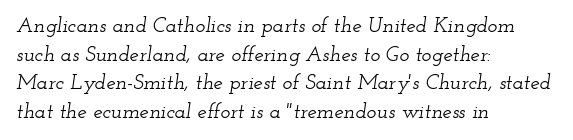
The ragged edge is on the right, which tells us the setting is flush left. Looking at the ascenders, they clearly lean. Does extra space separate the letters? No, they use regular spacing. Only glyphs here, with clear space below each row. Interline gaps are of average width in this sample.
